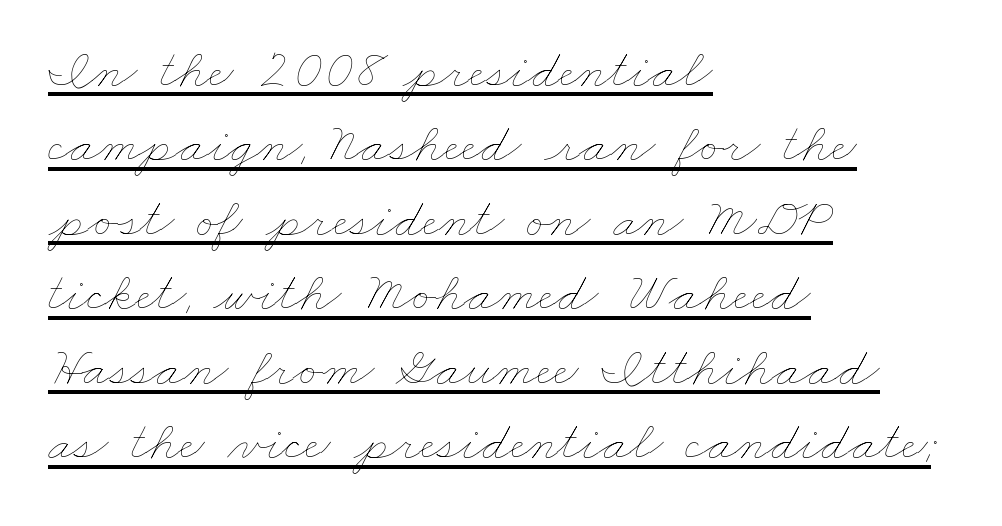
The image shows 56 px thin, wide type; set left-aligned, normal line spacing (1.33x), normal letter spacing, underlined; low stroke contrast and a small x-height.
